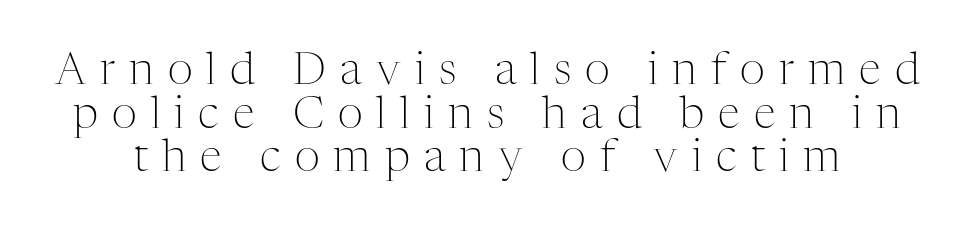
Compared with typical body copy, the letter spacing here is much looser. Note the varied advance widths — an 'i' is clearly narrower than an 'm'. The typography opts for an upright posture over an oblique one. Notice how descenders almost collide with the ascenders below — that's tight leading. Lines of text with bare space underneath.
